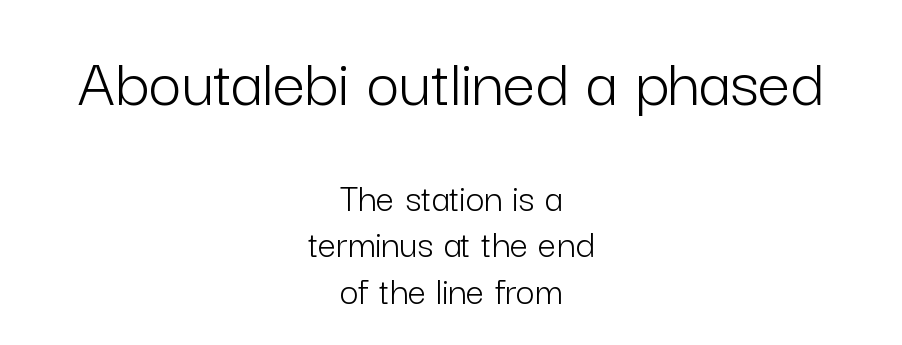
Q: Is the text bold? A: No.
Q: Is the text italic (slanted)? A: No, it is upright.
Q: Is the typeface a serif or a sans-serif typeface? A: Sans-serif.
Q: Is the text underlined? A: No.
Q: How is the paragraph aligned? A: Centered.
Q: Is the spacing between letters normal or unusually wide? A: Normal.
Q: Is the spacing between lines tight, normal or loose? A: Tight.
Q: Which block of text is set in a larger size, the first (top) or the second (bottom)? A: The first (top) one.
Q: Width (condensed, normal, or wide)? A: Normal.
Q: Stroke contrast? A: Low.
Q: x-height? A: Medium.
Q: Monospaced? A: No.
